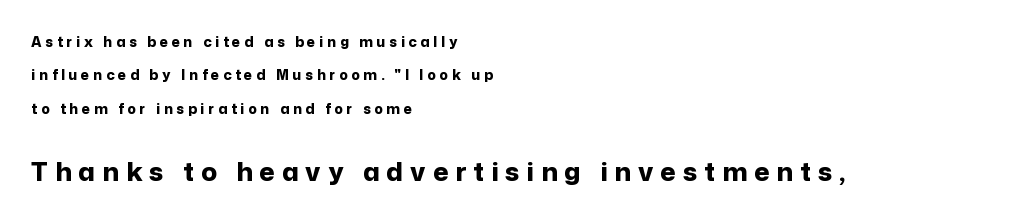
The image shows 26 px bold type, upright; set left-aligned, loose line spacing (2.39x), unusually wide letter spacing (+0.27 em), not underlined; the second (bottom) block is 1.86x larger.
